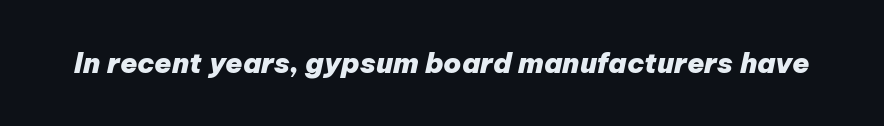
Typographic density is high because the face is bold. This sample has the flowing, uneven cadence of proportional lettering. The words here are not underlined. Observe the lean: these are italic letterforms. Spacing between characters is what you'd get straight out of the box.
